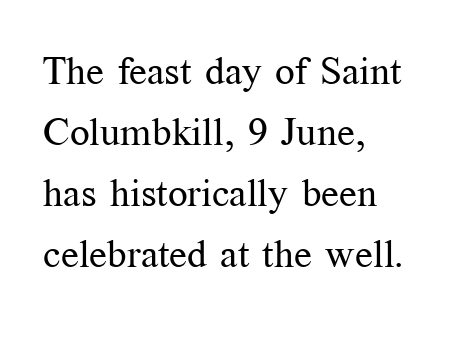
Ordinary non-slanted type is in use. These lines are set flush left with a ragged right edge. The passage shown is typed in a proportional face where columns would drift. In terms of letterform style, serifs are clearly present. Letters rest on an invisible, unmarked baseline.
